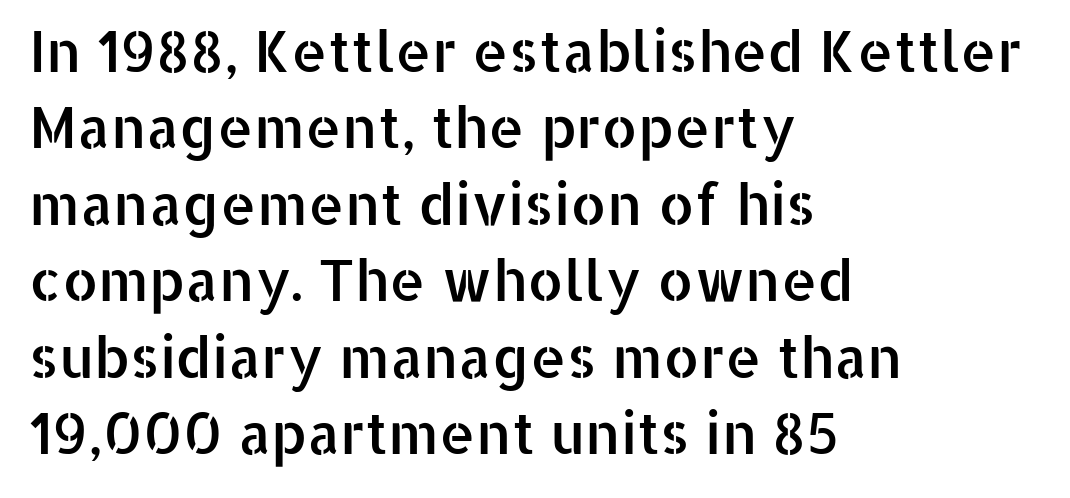
{"serif": "no", "italic": "no", "width": "normal", "stroke_contrast": "low", "x_height": "medium", "monospaced": "no", "underline": "no", "align": "left", "line_spacing": "normal", "line_spacing_ratio": 1.34, "letter_spacing": "normal", "letter_spacing_em": 0.0, "glyph_px": 57}
